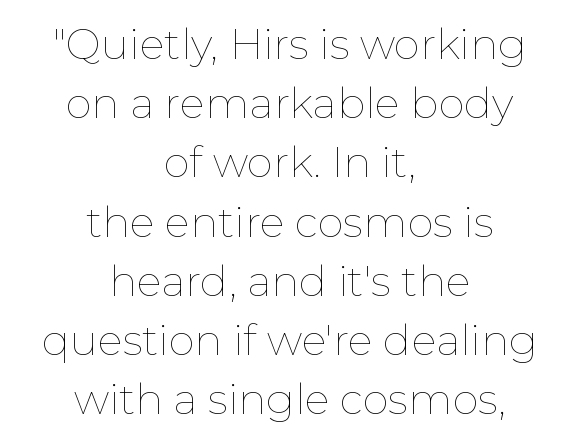
Q: Is the text bold? A: No.
Q: Is the text italic (slanted)? A: No, it is upright.
Q: Is the text underlined? A: No.
Q: How is the paragraph aligned? A: Centered.
Q: Is the spacing between letters normal or unusually wide? A: Normal.
Q: Is the spacing between lines tight, normal or loose? A: Normal.
Q: Width (condensed, normal, or wide)? A: Normal.
Q: Stroke contrast? A: Low.
Q: x-height? A: Medium.
Q: Monospaced? A: No.
